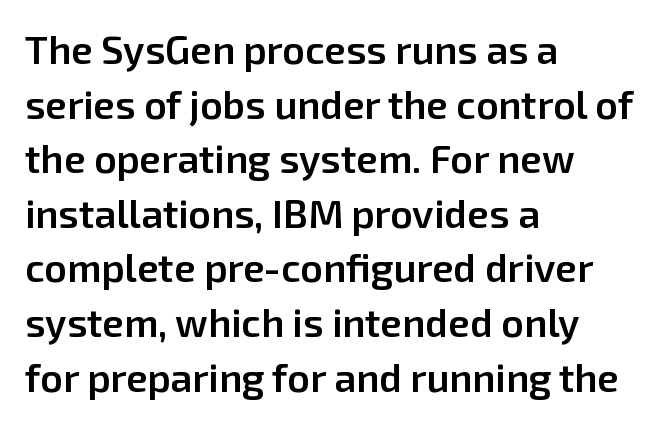
The lines sit at an ordinary, default distance from one another. These lines are set flush left with a ragged right edge. Nothing unusual about the tracking: characters are spaced as the font intends. The glyphs are unaccompanied by any horizontal stroke below them.
